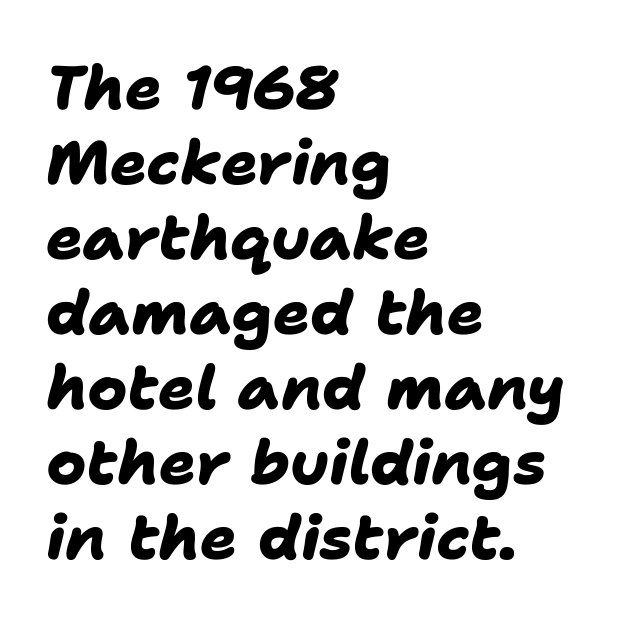
{"serif": "no", "bold": "yes", "weight": "heavy", "width": "normal", "stroke_contrast": "low", "x_height": "medium", "monospaced": "no", "underline": "no", "align": "left", "line_spacing_ratio": 1.23, "letter_spacing": "normal", "letter_spacing_em": 0.0, "glyph_px": 61}
